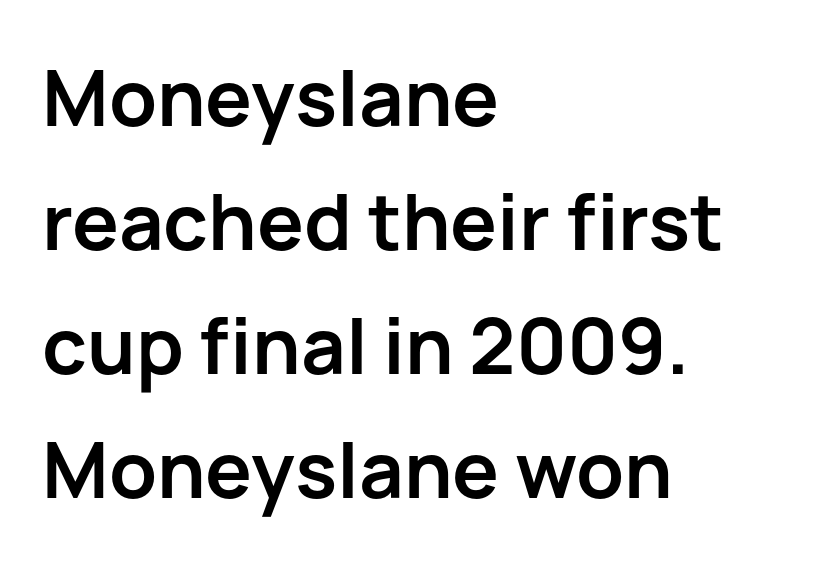
{"serif": "no", "italic": "no", "bold": "yes", "weight": "semibold", "width": "normal", "stroke_contrast": "low", "x_height": "medium", "monospaced": "no", "underline": "no", "align": "left", "line_spacing": "normal", "line_spacing_ratio": 1.59, "letter_spacing": "normal", "letter_spacing_em": 0.0, "glyph_px": 78}
